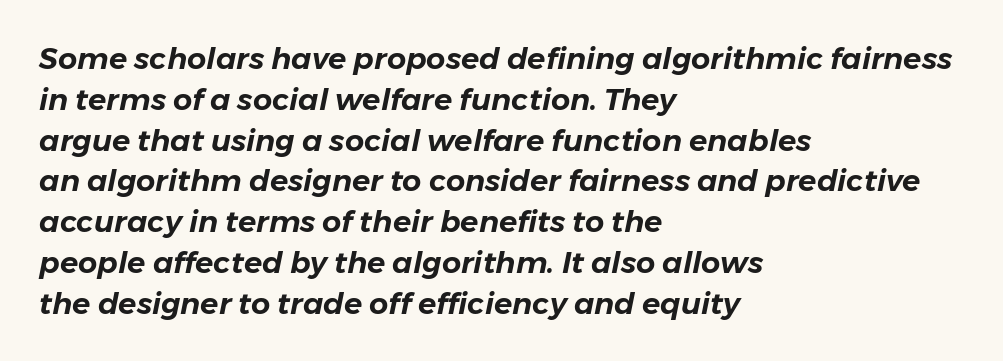
The face used here is rendered with its standard letterfit. Summary of vertical rhythm: regular, with standard interline spacing. Note the varied advance widths — an 'i' is clearly narrower than an 'm'. An italicized treatment has been applied to the whole sample. The text block is weighted toward the left margin, trailing off unevenly rightward. Each row of text sits above clean, open space.
